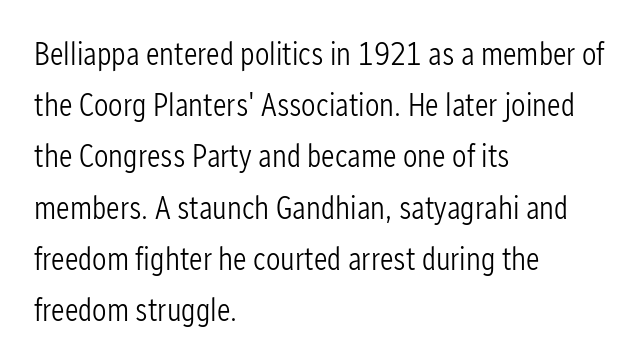
Q: Is the text bold? A: No.
Q: Is the text italic (slanted)? A: No, it is upright.
Q: Is the typeface a serif or a sans-serif typeface? A: Sans-serif.
Q: Is the text underlined? A: No.
Q: How is the paragraph aligned? A: Left-aligned.
Q: Is the spacing between letters normal or unusually wide? A: Normal.
Q: Is the spacing between lines tight, normal or loose? A: Normal.
Q: Width (condensed, normal, or wide)? A: Condensed.
Q: Stroke contrast? A: Low.
Q: x-height? A: Medium.
Q: Monospaced? A: No.
